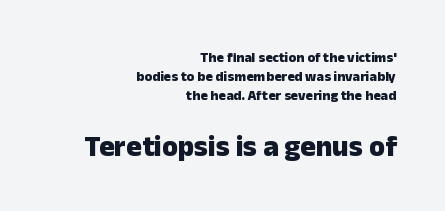
The image shows 29 px heavy sans-serif type, upright; set right-aligned, normal line spacing (1.35x), normal letter spacing, not underlined; the second (bottom) block is 2.07x larger; low stroke contrast and a medium x-height.
